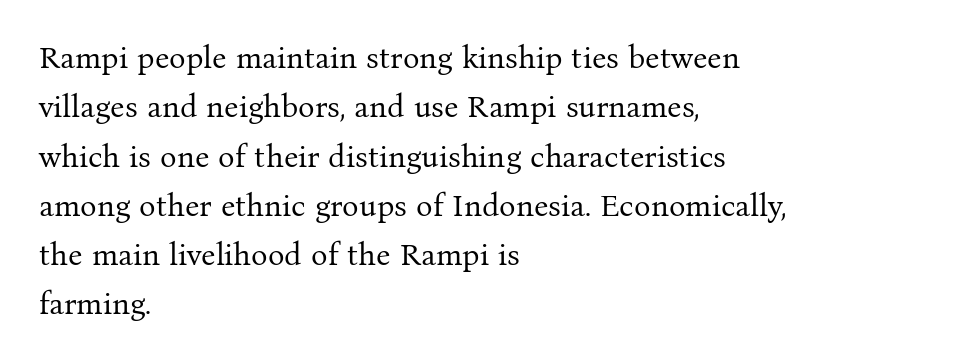
{"serif": "yes", "italic": "no", "bold": "no", "weight": "regular", "width": "normal", "stroke_contrast": "medium", "x_height": "medium", "monospaced": "no", "underline": "no", "align": "left", "line_spacing": "normal", "line_spacing_ratio": 1.59, "letter_spacing": "normal", "letter_spacing_em": 0.0, "glyph_px": 31}
